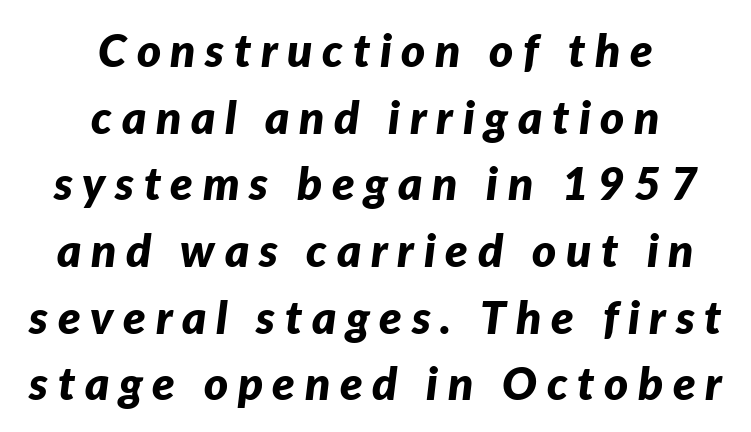
{"italic": "yes", "lean": "right", "slant_degrees": 7, "bold": "yes", "weight": "bold", "width": "normal", "stroke_contrast": "low", "x_height": "medium", "monospaced": "no", "underline": "no", "align": "center", "line_spacing": "normal", "line_spacing_ratio": 1.45, "letter_spacing": "wide", "letter_spacing_em": 0.21, "glyph_px": 46}
